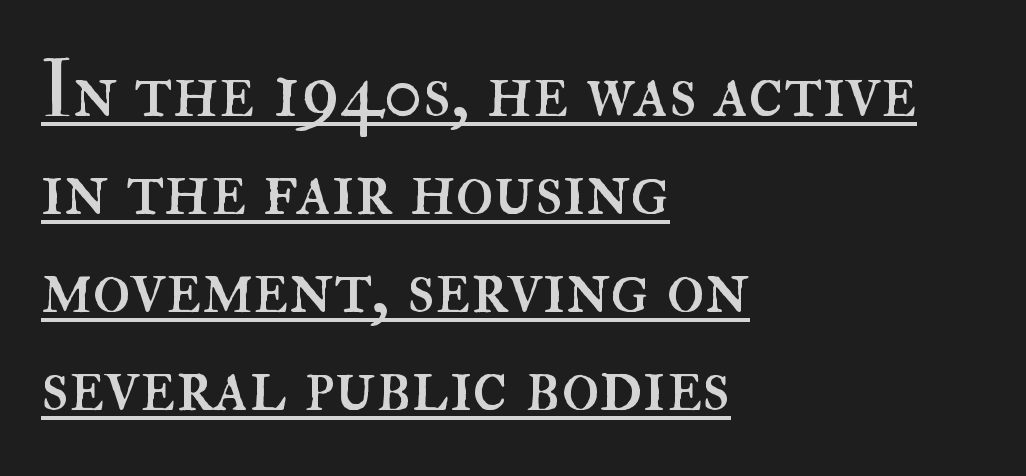
Q: Is the text bold? A: No.
Q: Is the text italic (slanted)? A: No, it is upright.
Q: Is the text underlined? A: Yes.
Q: How is the paragraph aligned? A: Left-aligned.
Q: Is the spacing between letters normal or unusually wide? A: Normal.
Q: Width (condensed, normal, or wide)? A: Normal.
Q: Stroke contrast? A: High.
Q: x-height? A: Small.
Q: Monospaced? A: No.
